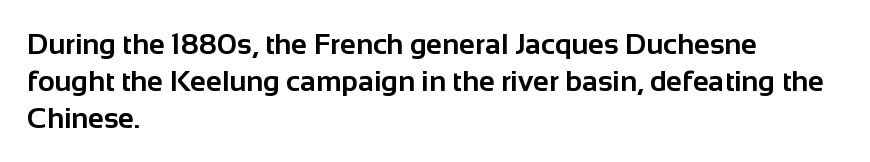
Q: Is the text bold? A: Yes.
Q: Is the text italic (slanted)? A: No, it is upright.
Q: Is the typeface a serif or a sans-serif typeface? A: Sans-serif.
Q: Is the text underlined? A: No.
Q: How is the paragraph aligned? A: Left-aligned.
Q: Is the spacing between letters normal or unusually wide? A: Normal.
Q: Is the spacing between lines tight, normal or loose? A: Normal.
Q: Width (condensed, normal, or wide)? A: Normal.
Q: Stroke contrast? A: Low.
Q: x-height? A: Medium.
Q: Monospaced? A: No.
